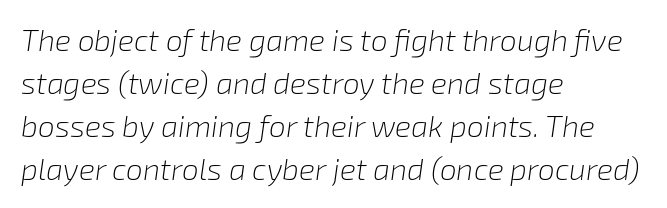
Letters rest on an invisible, unmarked baseline. There is no visible air inserted between adjacent glyphs. Notice how descenders clear the ascenders below comfortably — that's standard leading. The whole block is typeset with a tilt.
